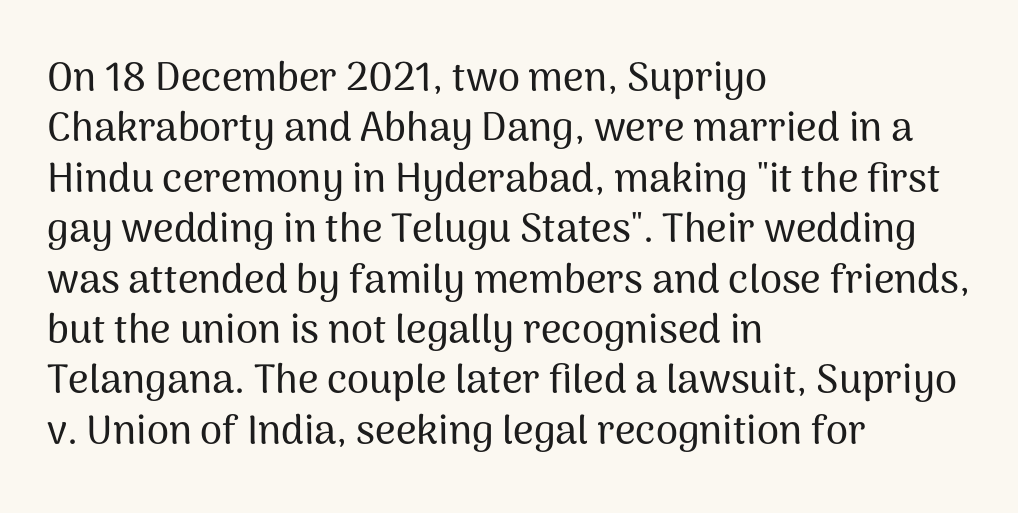
Q: Is the text italic (slanted)? A: No, it is upright.
Q: Is the typeface a serif or a sans-serif typeface? A: Sans-serif.
Q: Is the text underlined? A: No.
Q: How is the paragraph aligned? A: Left-aligned.
Q: Is the spacing between letters normal or unusually wide? A: Normal.
Q: Is the spacing between lines tight, normal or loose? A: Normal.
Q: Width (condensed, normal, or wide)? A: Normal.
Q: Stroke contrast? A: Medium.
Q: x-height? A: Medium.
Q: Monospaced? A: No.
